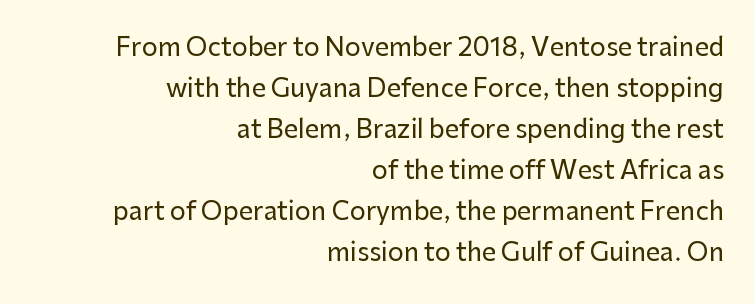
{"italic": "no", "underline": "no", "align": "right", "line_spacing": "normal", "line_spacing_ratio": 1.64, "letter_spacing": "normal", "letter_spacing_em": 0.0, "glyph_px": 25}
